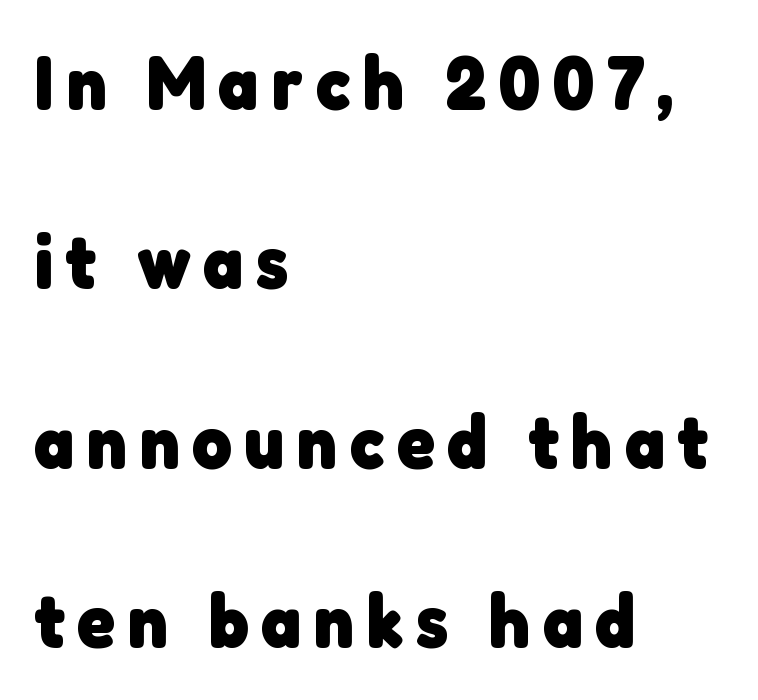
{"serif": "no", "bold": "yes", "weight": "heavy", "width": "normal", "stroke_contrast": "low", "x_height": "medium", "monospaced": "no", "underline": "no", "align": "left", "line_spacing": "loose", "line_spacing_ratio": 2.36, "glyph_px": 76}
